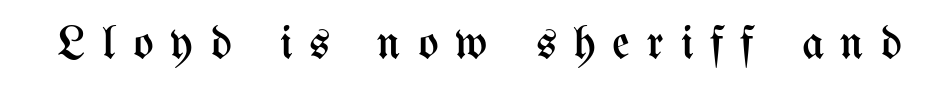
Q: Is the text bold? A: No.
Q: Is the text italic (slanted)? A: No, it is upright.
Q: Is the text underlined? A: No.
Q: Is the spacing between letters normal or unusually wide? A: Unusually wide.
Q: Width (condensed, normal, or wide)? A: Condensed.
Q: Stroke contrast? A: Medium.
Q: x-height? A: Medium.
Q: Monospaced? A: No.
